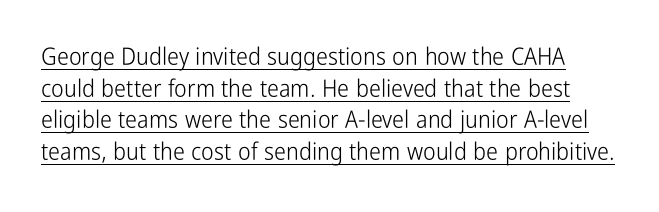
{"italic": "no", "bold": "no", "underline": "yes", "line_spacing": "normal", "line_spacing_ratio": 1.32, "letter_spacing": "normal", "letter_spacing_em": 0.0, "glyph_px": 24}
